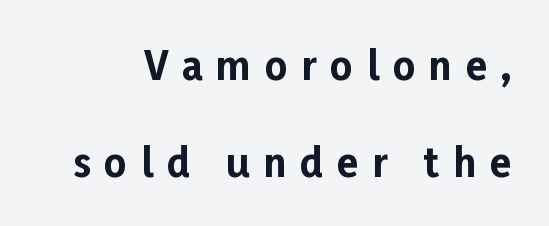
{"serif": "no", "italic": "no", "bold": "yes", "weight": "bold", "width": "normal", "stroke_contrast": "low", "x_height": "medium", "monospaced": "no", "underline": "no", "line_spacing": "loose", "line_spacing_ratio": 2.49, "letter_spacing": "wide", "letter_spacing_em": 0.35, "glyph_px": 39}
